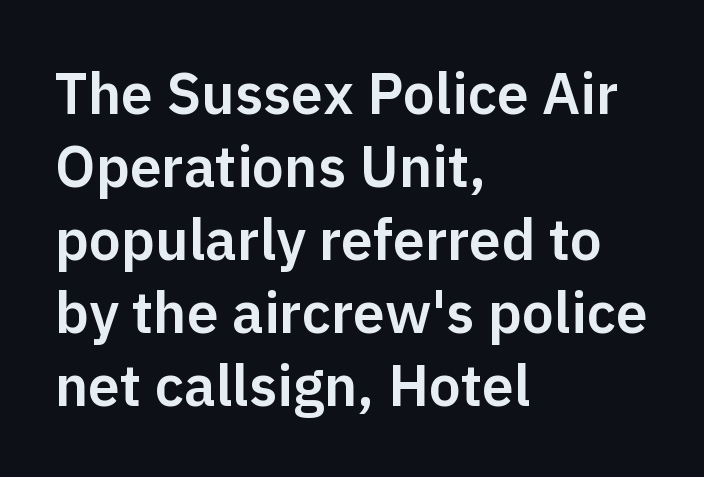
{"serif": "no", "italic": "no", "width": "normal", "stroke_contrast": "low", "x_height": "medium", "monospaced": "no", "underline": "no", "align": "left", "line_spacing": "normal", "line_spacing_ratio": 1.28, "letter_spacing": "normal", "letter_spacing_em": 0.0, "glyph_px": 57}
